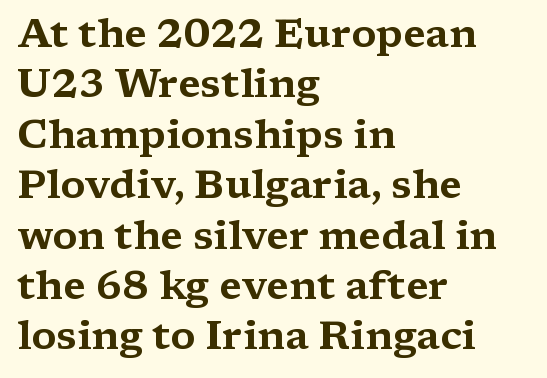
{"serif": "yes", "italic": "no", "width": "wide", "stroke_contrast": "medium", "x_height": "medium", "monospaced": "no", "underline": "no", "align": "left", "line_spacing": "normal", "line_spacing_ratio": 1.26, "letter_spacing": "normal", "letter_spacing_em": 0.0, "glyph_px": 40}
